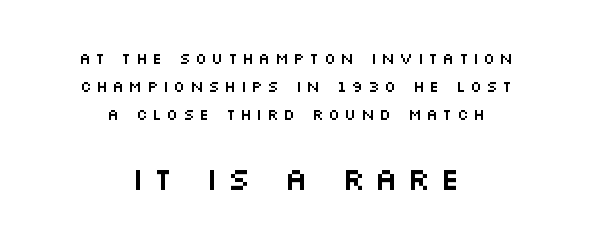
The image shows 32 px wide sans-serif type, upright; set centered, line spacing 1.75x, unusually wide letter spacing (+0.27 em), not underlined; the second (bottom) block is 2.0x larger; medium stroke contrast and a large x-height.
